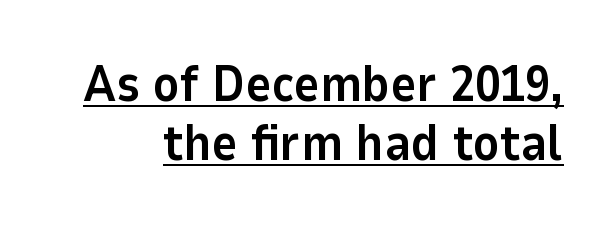
Q: Is the text bold? A: Yes.
Q: Is the text italic (slanted)? A: No, it is upright.
Q: Is the typeface a serif or a sans-serif typeface? A: Sans-serif.
Q: Is the text underlined? A: Yes.
Q: Is the spacing between letters normal or unusually wide? A: Normal.
Q: Width (condensed, normal, or wide)? A: Normal.
Q: Stroke contrast? A: Low.
Q: x-height? A: Medium.
Q: Monospaced? A: No.
